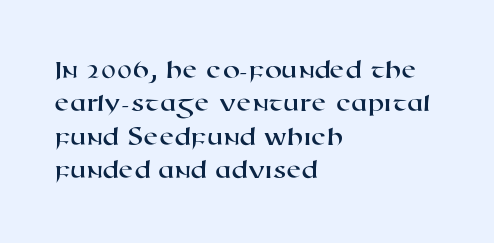
Q: Is the text underlined? A: No.
Q: How is the paragraph aligned? A: Left-aligned.
Q: Is the spacing between letters normal or unusually wide? A: Normal.
